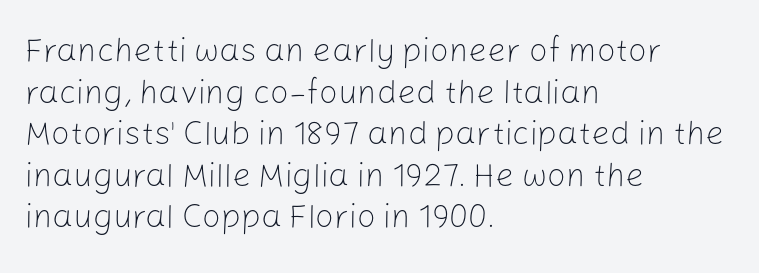
The image shows 33 px light sans-serif type, upright; set left-aligned, normal line spacing (1.26x), normal letter spacing, not underlined; low stroke contrast and a medium x-height.
